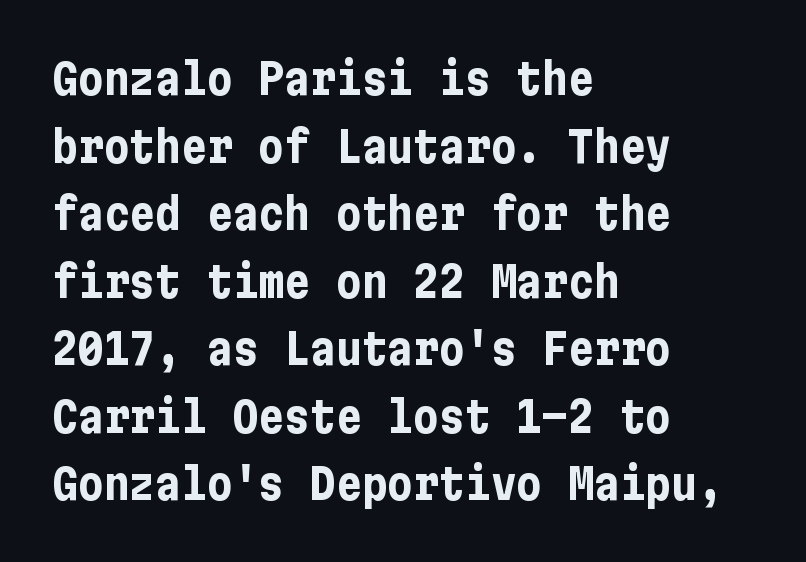
{"serif": "no", "italic": "no", "bold": "yes", "weight": "bold", "width": "condensed", "stroke_contrast": "low", "x_height": "medium", "underline": "no", "align": "left", "line_spacing": "normal", "line_spacing_ratio": 1.57, "letter_spacing": "normal", "letter_spacing_em": 0.0, "glyph_px": 43}
